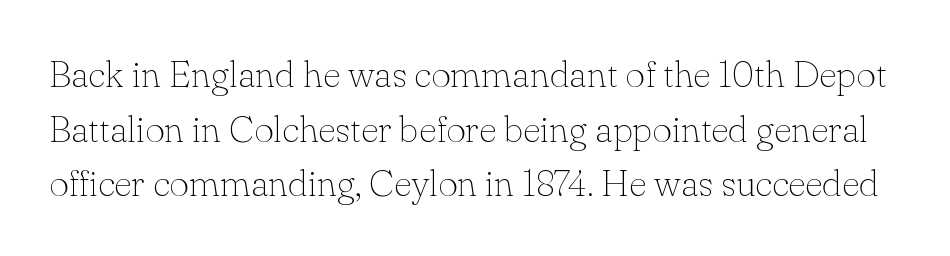
{"serif": "yes", "italic": "no", "bold": "no", "weight": "thin", "width": "normal", "stroke_contrast": "low", "x_height": "small", "monospaced": "no", "underline": "no", "line_spacing": "normal", "line_spacing_ratio": 1.44, "letter_spacing": "normal", "letter_spacing_em": 0.0, "glyph_px": 38}
